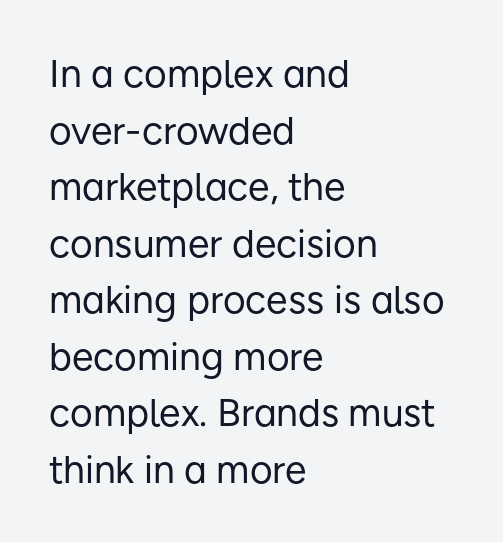
{"serif": "no", "italic": "no", "bold": "no", "weight": "regular", "width": "normal", "stroke_contrast": "low", "x_height": "medium", "monospaced": "no", "underline": "no", "align": "left", "line_spacing": "normal", "line_spacing_ratio": 1.45, "letter_spacing": "normal", "letter_spacing_em": 0.0, "glyph_px": 39}
